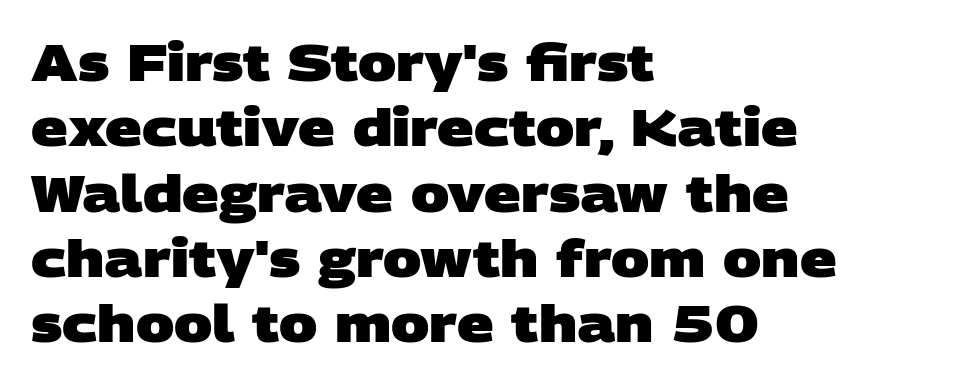
Just letters on the line, the space beneath them empty. This sample keeps an unexceptional amount of space between lines. Heft: maximum for text — a bold. The rendering uses natural spacing where letterforms have individual widths. You could call the tracking neutral — neither tight nor loose.
